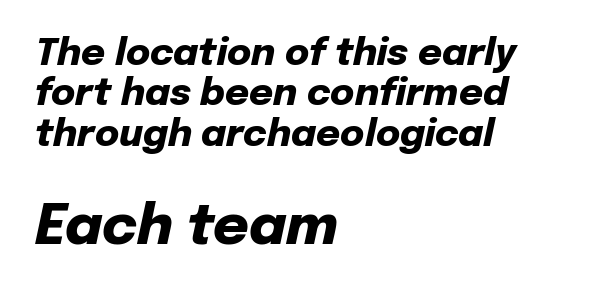
The passage shown has conventional tracking throughout. If you drew a ruler down the left edge, every line would touch it. Underlining? Definitely not there. Scale increases going downward across the two blocks. In terms of posture, this sample is oblique. Each letter keeps its own natural width here, so spacing adapts to shape.
